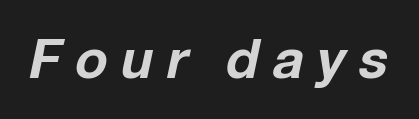
Q: Is the text bold? A: Yes.
Q: Is the text italic (slanted)? A: Yes, it leans right by about 12 degrees.
Q: Is the text underlined? A: No.
Q: Is the spacing between letters normal or unusually wide? A: Unusually wide.
Q: Width (condensed, normal, or wide)? A: Normal.
Q: Stroke contrast? A: Low.
Q: x-height? A: Medium.
Q: Monospaced? A: No.
